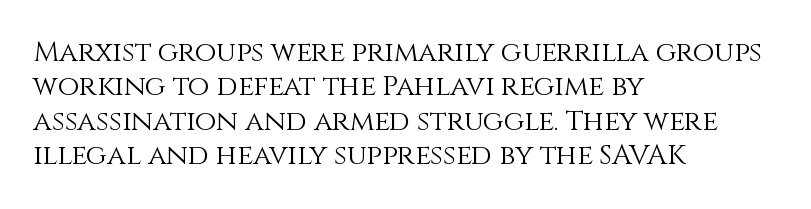
The letters stand upright; this is a roman face. Words appear dense and cohesive because spacing is normal. Descenders are the only things crossing below the line. These lines stack with their left ends in a neat column.
